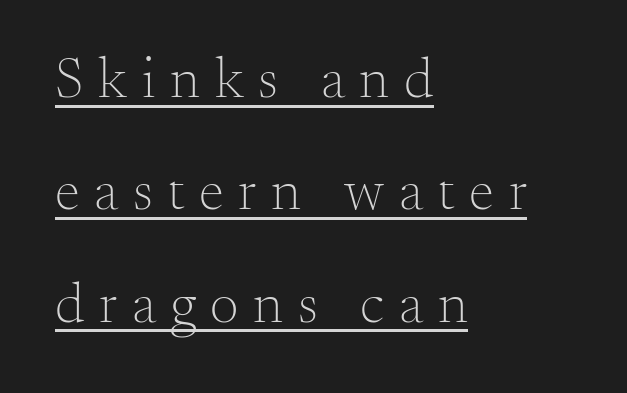
{"serif": "yes", "italic": "no", "bold": "no", "weight": "light", "width": "normal", "stroke_contrast": "medium", "x_height": "small", "monospaced": "no", "underline": "yes", "align": "left", "line_spacing": "loose", "line_spacing_ratio": 1.97, "letter_spacing": "wide", "letter_spacing_em": 0.26, "glyph_px": 57}
